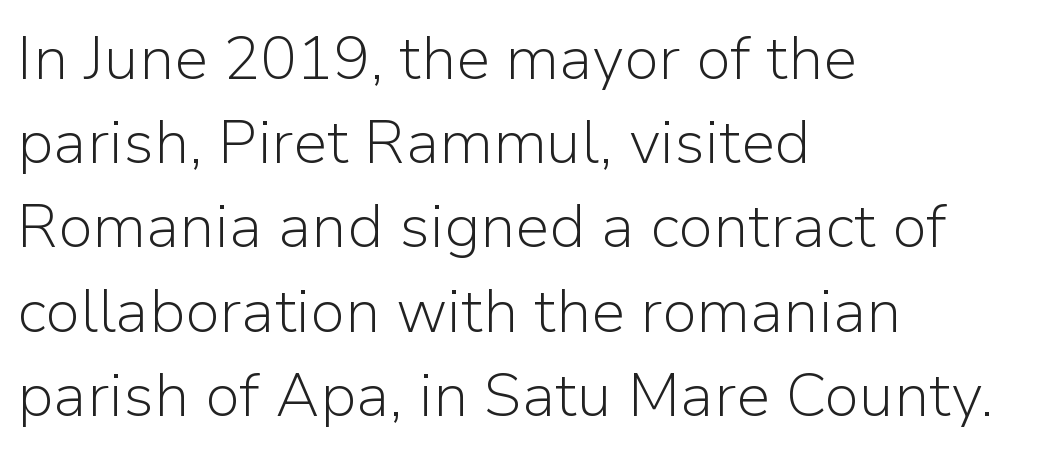
Q: Is the text bold? A: No.
Q: Is the text italic (slanted)? A: No, it is upright.
Q: Is the typeface a serif or a sans-serif typeface? A: Sans-serif.
Q: Is the text underlined? A: No.
Q: How is the paragraph aligned? A: Left-aligned.
Q: Is the spacing between letters normal or unusually wide? A: Normal.
Q: Is the spacing between lines tight, normal or loose? A: Normal.
Q: Width (condensed, normal, or wide)? A: Normal.
Q: Stroke contrast? A: Low.
Q: x-height? A: Medium.
Q: Monospaced? A: No.
